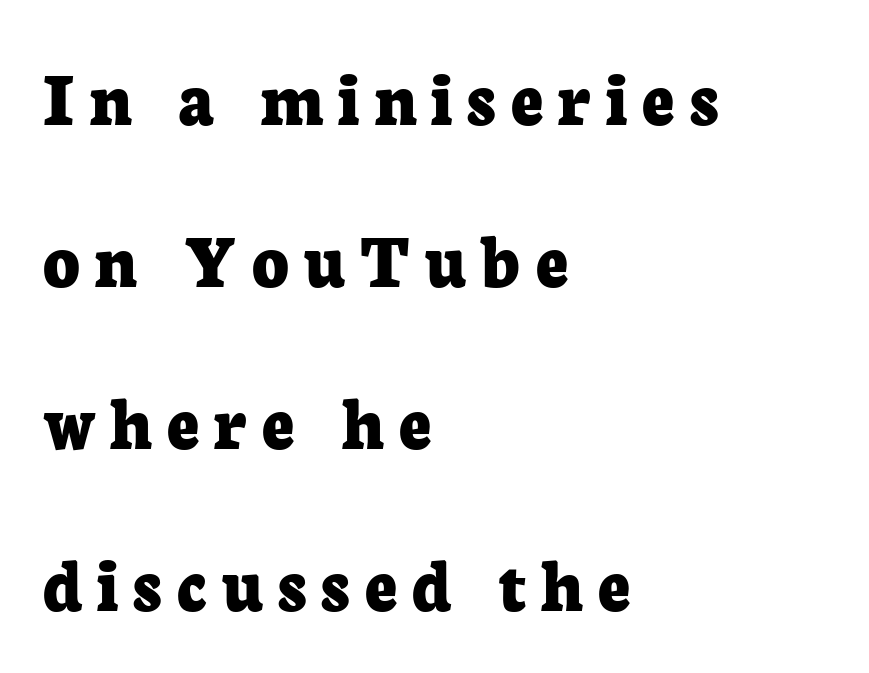
Q: Is the text bold? A: Yes.
Q: Is the text italic (slanted)? A: No, it is upright.
Q: Is the typeface a serif or a sans-serif typeface? A: Serif.
Q: Is the text underlined? A: No.
Q: How is the paragraph aligned? A: Left-aligned.
Q: Is the spacing between lines tight, normal or loose? A: Loose.
Q: Width (condensed, normal, or wide)? A: Normal.
Q: Stroke contrast? A: Low.
Q: x-height? A: Medium.
Q: Monospaced? A: No.
